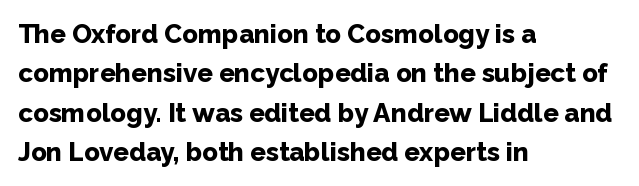
Typeset ragged right — the left edge is the straight one. The passage shown is not underscored anywhere. The lettering stays uniformly vertical, giving the passage a roman look. Short note: letters normally spaced.
